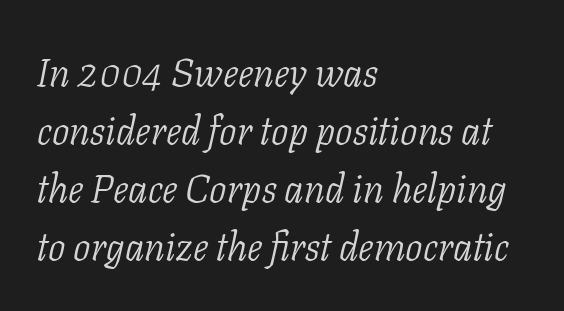
Looks like regular typesetting: each glyph gets only the width it needs. Stems here are at most as thick as an everyday book face. Anything drawn beneath the words? Only blank space. One glance says typical: line gaps are just what's usual. The text carries the slant typical of an italic or oblique font.
